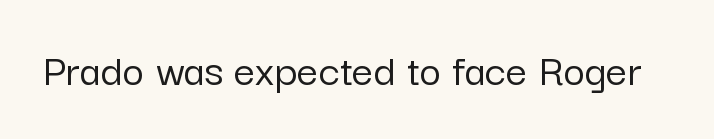
Each letter keeps its own natural width here, so spacing adapts to shape. A typesetter would label this face a sans. Bare-footed words on every line. The passage shown has conventional tracking throughout.
